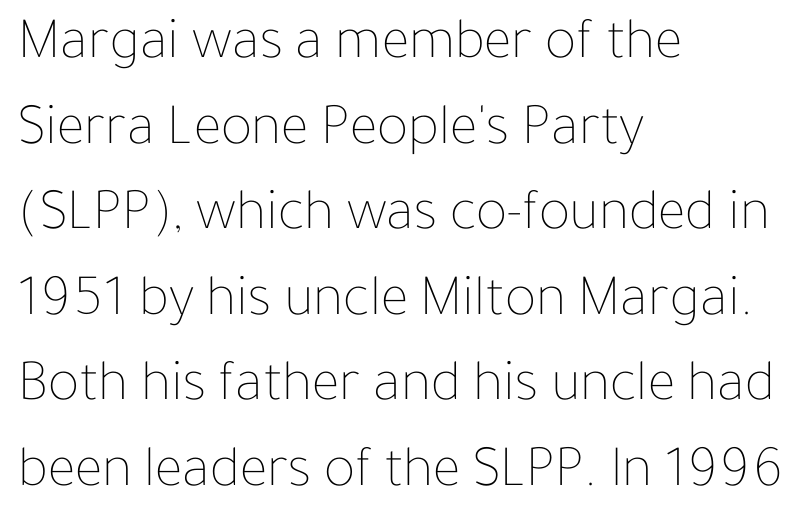
{"italic": "no", "bold": "no", "weight": "thin", "width": "normal", "stroke_contrast": "low", "x_height": "medium", "monospaced": "no", "underline": "no", "align": "left", "line_spacing": "normal", "line_spacing_ratio": 1.45, "letter_spacing": "normal", "letter_spacing_em": 0.0, "glyph_px": 59}
